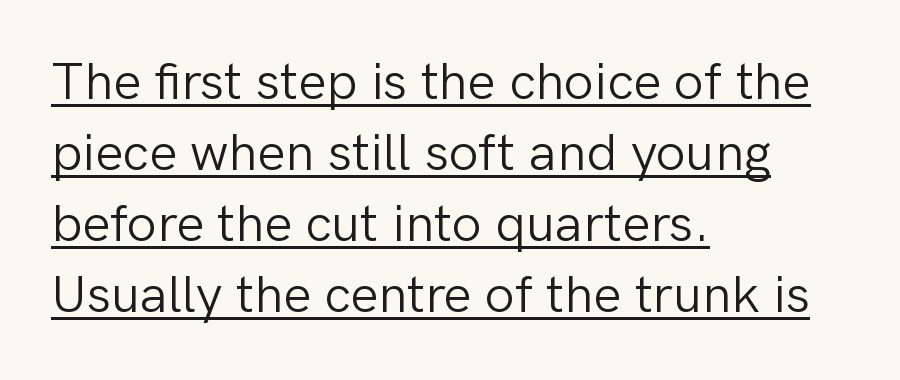
Note the varied advance widths — an 'i' is clearly narrower than an 'm'. In CSS terms this would be text-align: left. Regarding leading, the lines here are spaced in the standard way. Weight: not bold — regular or lighter.
